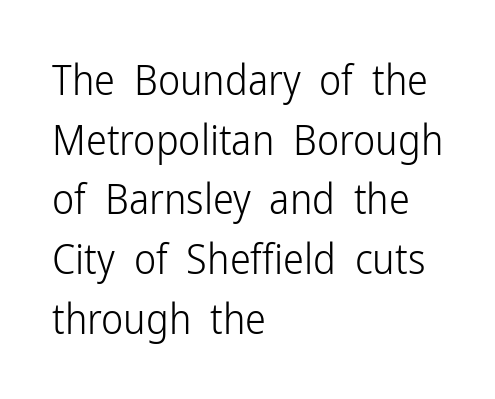
{"serif": "no", "italic": "no", "bold": "no", "weight": "light", "width": "condensed", "stroke_contrast": "low", "x_height": "medium", "monospaced": "no", "underline": "no", "align": "left", "line_spacing": "normal", "line_spacing_ratio": 1.42, "letter_spacing": "normal", "letter_spacing_em": 0.0, "glyph_px": 42}
